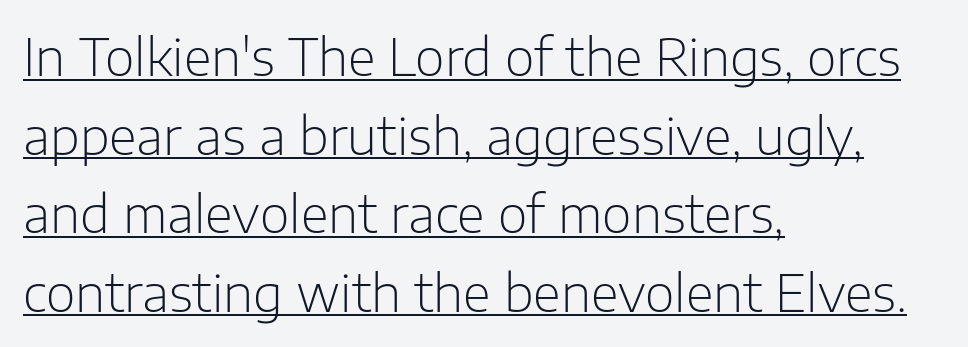
Q: Is the text bold? A: No.
Q: Is the text italic (slanted)? A: No, it is upright.
Q: Is the typeface a serif or a sans-serif typeface? A: Sans-serif.
Q: Is the text underlined? A: Yes.
Q: How is the paragraph aligned? A: Left-aligned.
Q: Is the spacing between letters normal or unusually wide? A: Normal.
Q: Is the spacing between lines tight, normal or loose? A: Normal.
Q: Width (condensed, normal, or wide)? A: Normal.
Q: Stroke contrast? A: Low.
Q: x-height? A: Medium.
Q: Monospaced? A: No.
